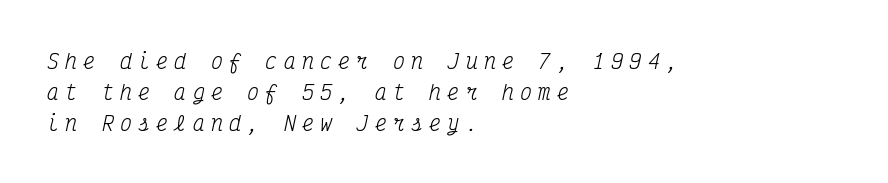
The image shows 20 px text type, italic (leaning right); set left-aligned, normal line spacing (1.55x), unusually wide letter spacing (+0.31 em), not underlined.
